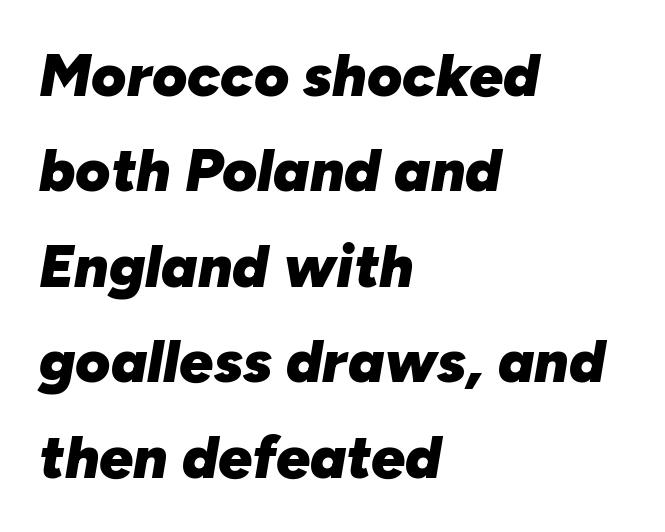
The image shows 60 px heavy type, italic (leaning right); set left-aligned, normal line spacing (1.59x), normal letter spacing, not underlined; low stroke contrast and a medium x-height.
